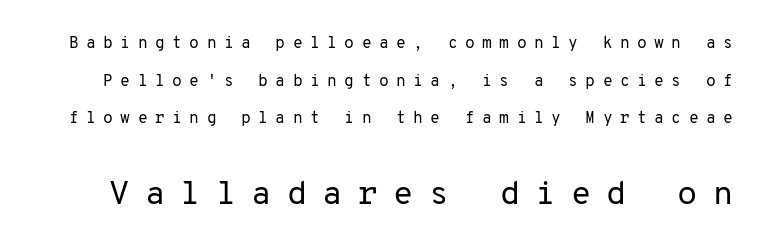
Caption: face not bold, strokes unweighted. If you drew a line through each stem, it would be perfectly vertical. Interline gaps are noticeably wide in this sample. Bigger letters appear in the bottom chunk; the top chunk is reduced. Beneath every word, the page is bare. Is this a fixed-width face? Yes — each glyph sits in an identical cell.
